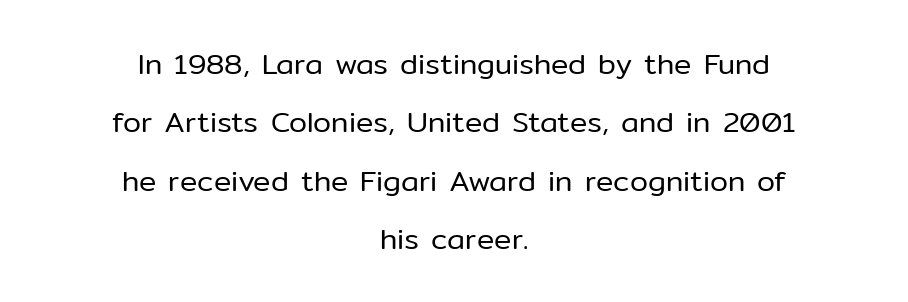
The cut favours lightness, reaching ordinary text weight at its darkest. Does the lettering tilt? It doesn't — this is upright. What kind of face is this? One without serifs — a sans. The foot of each line stays bare and open.
